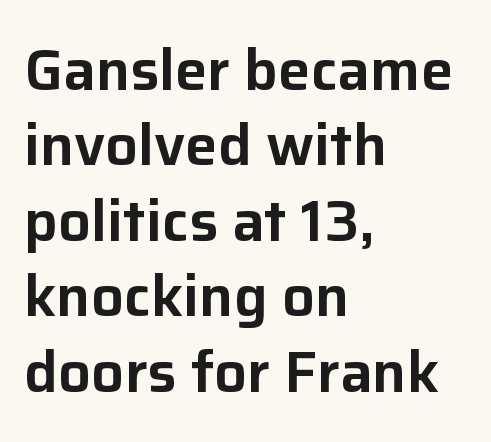
Q: Is the text italic (slanted)? A: No, it is upright.
Q: Is the typeface a serif or a sans-serif typeface? A: Sans-serif.
Q: Is the text underlined? A: No.
Q: How is the paragraph aligned? A: Left-aligned.
Q: Is the spacing between letters normal or unusually wide? A: Normal.
Q: Is the spacing between lines tight, normal or loose? A: Normal.
Q: Width (condensed, normal, or wide)? A: Normal.
Q: Stroke contrast? A: Low.
Q: x-height? A: Medium.
Q: Monospaced? A: No.
